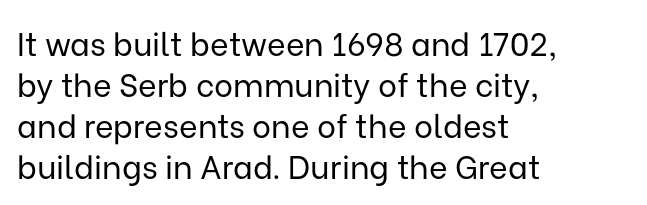
This sample is left-justified, so line endings fall wherever the words run out. Clear beneath every line of the passage. Regular leading. The letterforms sit shoulder to shoulder at normal distance. You could not count columns in this text — the font is proportionally spaced.
